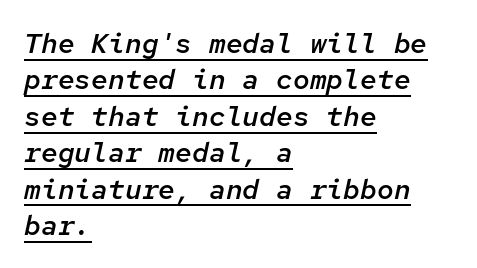
{"italic": "yes", "lean": "right", "slant_degrees": 12, "bold": "semi", "weight": "semibold", "width": "normal", "stroke_contrast": "low", "x_height": "medium", "monospaced": "yes", "underline": "yes", "align": "left", "line_spacing": "normal", "line_spacing_ratio": 1.3, "letter_spacing": "normal", "letter_spacing_em": 0.0, "glyph_px": 28}
